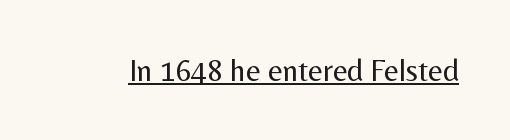
Q: Is the text bold? A: No.
Q: Is the text italic (slanted)? A: No, it is upright.
Q: Is the typeface a serif or a sans-serif typeface? A: Sans-serif.
Q: Is the text underlined? A: Yes.
Q: Is the spacing between letters normal or unusually wide? A: Normal.
Q: Width (condensed, normal, or wide)? A: Normal.
Q: Stroke contrast? A: Medium.
Q: x-height? A: Medium.
Q: Monospaced? A: No.
